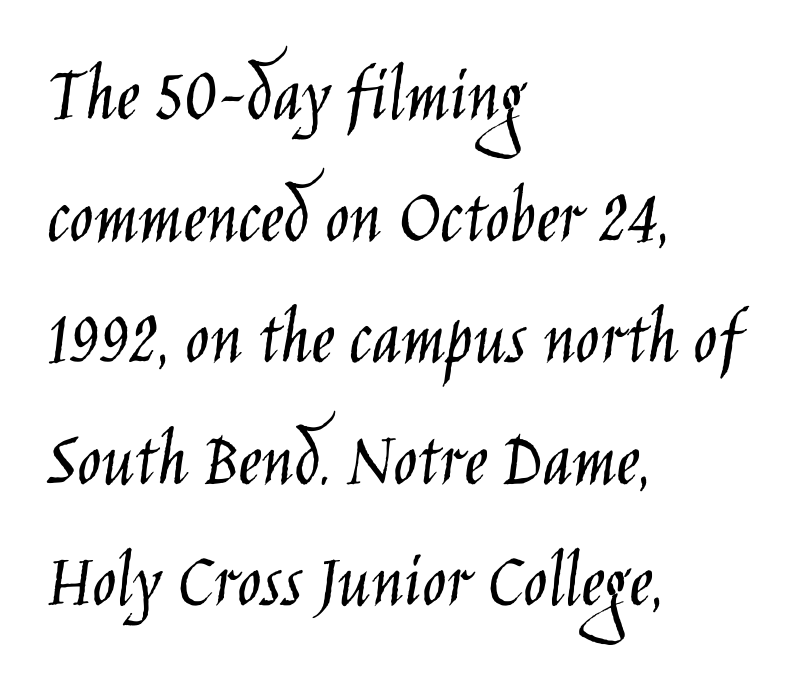
The image shows 80 px light, condensed sans-serif type; set left-aligned, normal line spacing (1.52x), normal letter spacing, not underlined; low stroke contrast and a large x-height.
